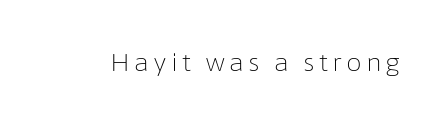
{"italic": "no", "bold": "no", "underline": "no", "glyph_px": 25}
